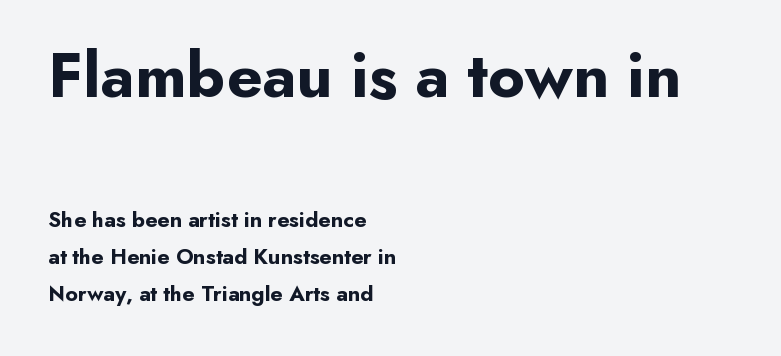
Q: Is the text bold? A: Yes.
Q: Is the text italic (slanted)? A: No, it is upright.
Q: Is the typeface a serif or a sans-serif typeface? A: Sans-serif.
Q: Is the text underlined? A: No.
Q: How is the paragraph aligned? A: Left-aligned.
Q: Is the spacing between letters normal or unusually wide? A: Normal.
Q: Is the spacing between lines tight, normal or loose? A: Normal.
Q: Which block of text is set in a larger size, the first (top) or the second (bottom)? A: The first (top) one.
Q: Width (condensed, normal, or wide)? A: Normal.
Q: Stroke contrast? A: Low.
Q: x-height? A: Small.
Q: Monospaced? A: No.
